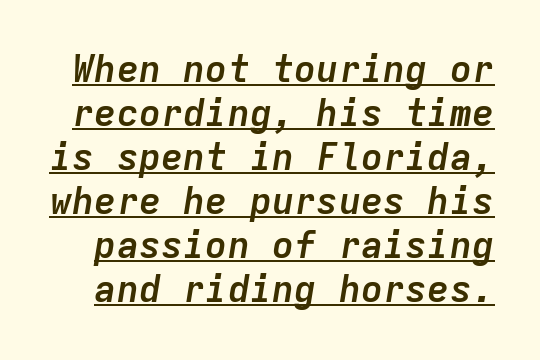
The image shows 37 px semibold type, italic (leaning right), monospaced; set line spacing 1.19x, normal letter spacing, underlined; low stroke contrast and a medium x-height.
